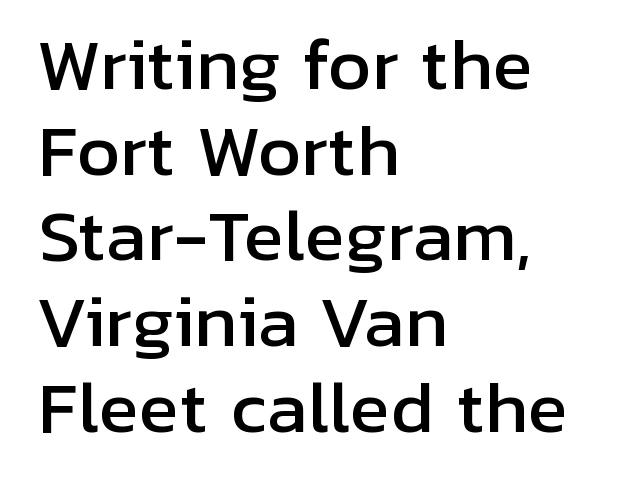
Q: Is the text italic (slanted)? A: No, it is upright.
Q: Is the typeface a serif or a sans-serif typeface? A: Sans-serif.
Q: Is the text underlined? A: No.
Q: How is the paragraph aligned? A: Left-aligned.
Q: Is the spacing between letters normal or unusually wide? A: Normal.
Q: Is the spacing between lines tight, normal or loose? A: Normal.
Q: Width (condensed, normal, or wide)? A: Normal.
Q: Stroke contrast? A: Low.
Q: x-height? A: Medium.
Q: Monospaced? A: No.
